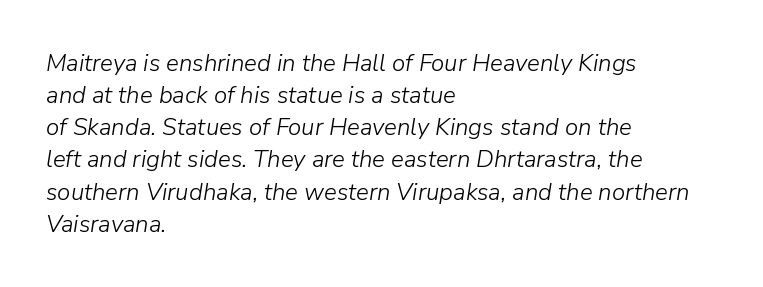
The passage shown is not underscored anywhere. Reading down the block, your eye returns to a fixed left position each line. The strokes are not fattened; the text isn't bold. It's the slanting kind of type.
